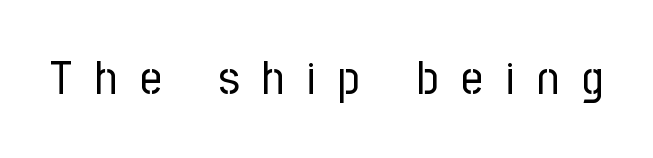
The image shows 47 px regular-weight, condensed sans-serif type, upright; set unusually wide letter spacing (+0.49 em), not underlined; low stroke contrast and a medium x-height.
